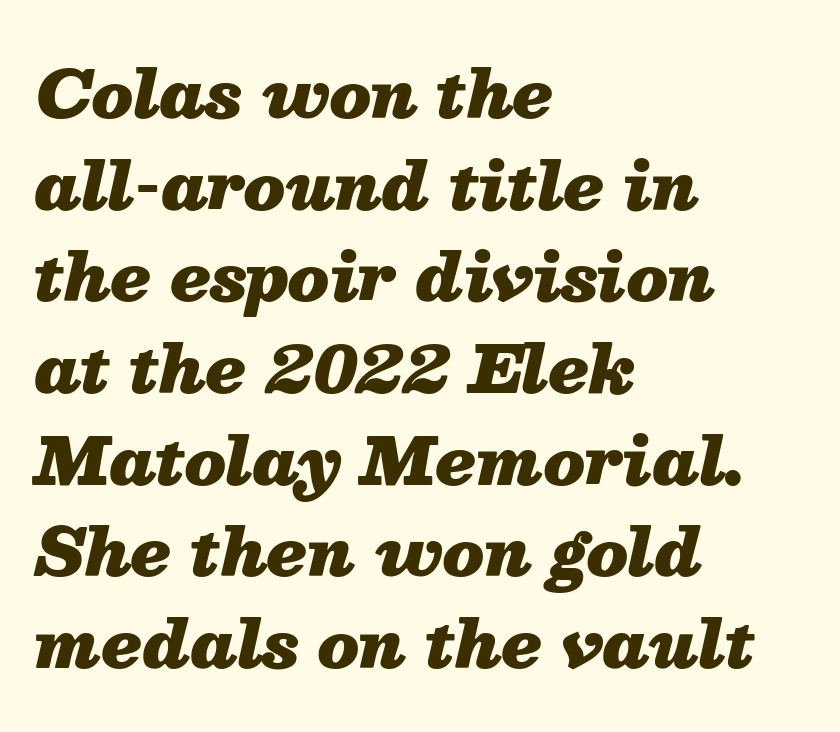
{"italic": "yes", "lean": "right", "slant_degrees": 13, "bold": "yes", "weight": "heavy", "width": "normal", "stroke_contrast": "medium", "x_height": "medium", "monospaced": "no", "underline": "no", "align": "left", "line_spacing": "normal", "line_spacing_ratio": 1.41, "letter_spacing": "normal", "letter_spacing_em": 0.0, "glyph_px": 65}
